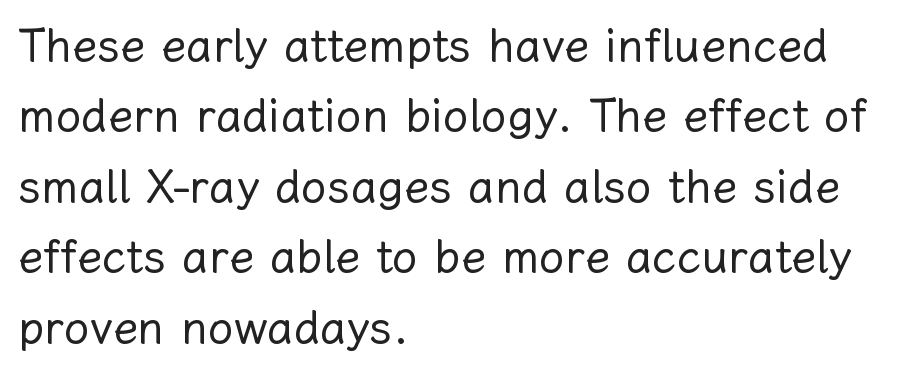
Q: Is the text bold? A: No.
Q: Is the text italic (slanted)? A: No, it is upright.
Q: Is the text underlined? A: No.
Q: How is the paragraph aligned? A: Left-aligned.
Q: Is the spacing between letters normal or unusually wide? A: Normal.
Q: Is the spacing between lines tight, normal or loose? A: Normal.
Q: Width (condensed, normal, or wide)? A: Normal.
Q: Stroke contrast? A: Low.
Q: x-height? A: Medium.
Q: Monospaced? A: No.
